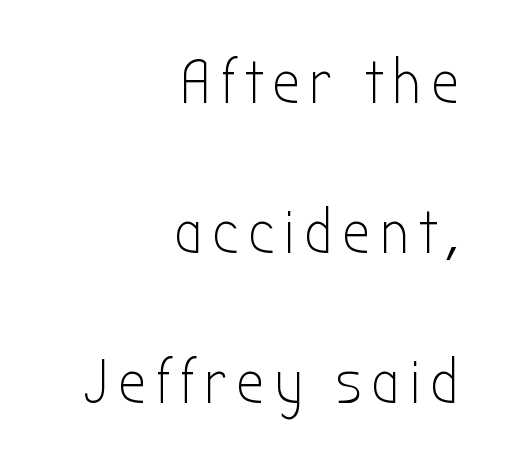
{"serif": "no", "italic": "no", "bold": "no", "weight": "light", "width": "condensed", "stroke_contrast": "low", "x_height": "medium", "monospaced": "no", "underline": "no", "align": "right", "line_spacing": "loose", "line_spacing_ratio": 2.42, "glyph_px": 62}
